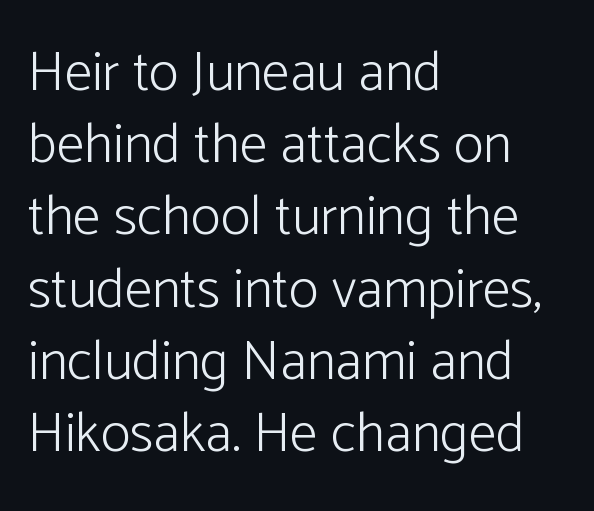
Q: Is the text bold? A: No.
Q: Is the text italic (slanted)? A: No, it is upright.
Q: Is the typeface a serif or a sans-serif typeface? A: Sans-serif.
Q: Is the text underlined? A: No.
Q: How is the paragraph aligned? A: Left-aligned.
Q: Is the spacing between letters normal or unusually wide? A: Normal.
Q: Is the spacing between lines tight, normal or loose? A: Normal.
Q: Width (condensed, normal, or wide)? A: Normal.
Q: Stroke contrast? A: Low.
Q: x-height? A: Medium.
Q: Monospaced? A: No.
